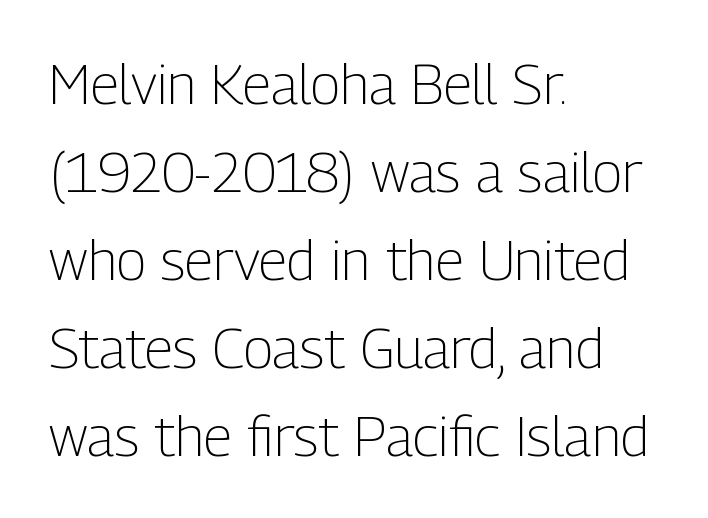
The image shows 56 px light, condensed sans-serif type, upright; set left-aligned, normal line spacing (1.57x), normal letter spacing, not underlined; low stroke contrast and a medium x-height.
